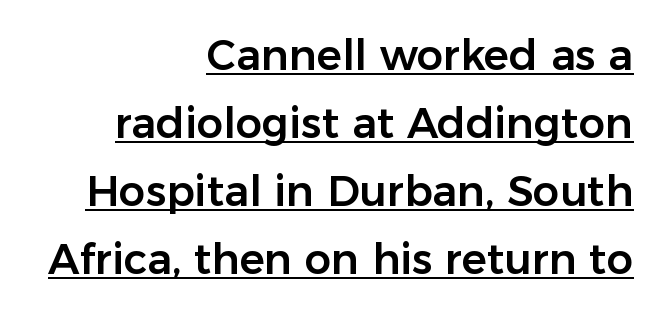
The image shows 42 px sans-serif type, upright; set right-aligned, normal line spacing (1.62x), normal letter spacing, underlined; low stroke contrast and a medium x-height.
